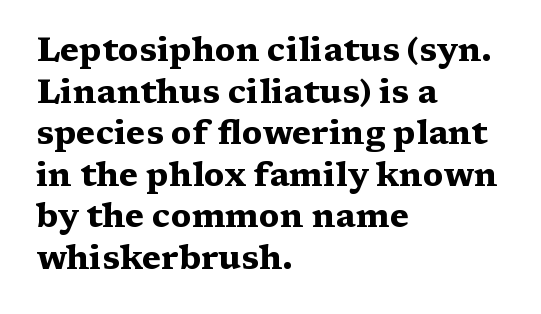
The image shows 33 px heavy, wide serif type, upright; set left-aligned, normal line spacing (1.26x), normal letter spacing, not underlined; medium stroke contrast and a medium x-height.
